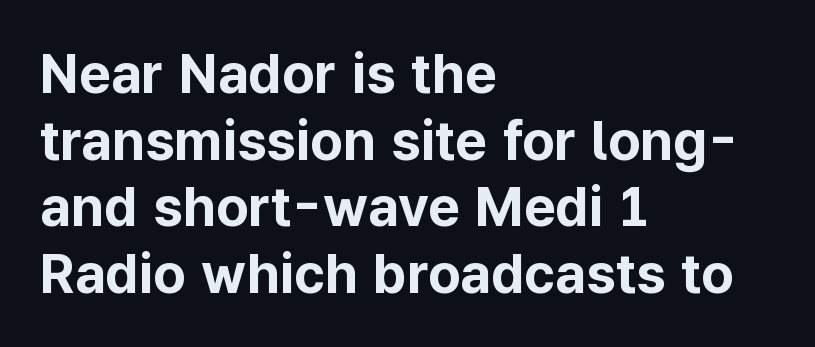
{"serif": "no", "italic": "no", "bold": "yes", "weight": "bold", "width": "normal", "stroke_contrast": "low", "x_height": "medium", "monospaced": "no", "underline": "no", "align": "left", "line_spacing_ratio": 1.21, "letter_spacing": "normal", "letter_spacing_em": 0.0, "glyph_px": 55}
